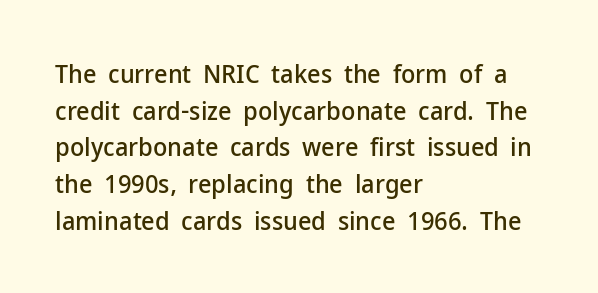
{"italic": "no", "underline": "no", "align": "left", "line_spacing": "normal", "line_spacing_ratio": 1.41, "letter_spacing": "normal", "letter_spacing_em": 0.0, "glyph_px": 26}
